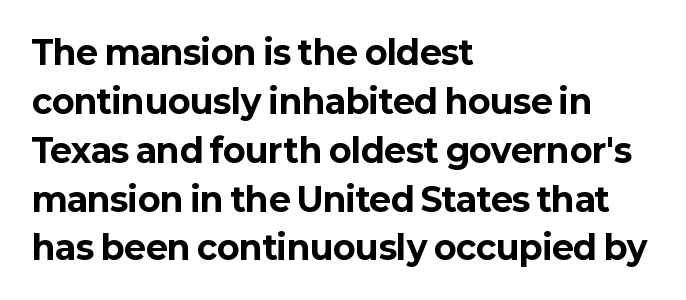
{"serif": "no", "italic": "no", "bold": "yes", "weight": "bold", "width": "normal", "stroke_contrast": "low", "x_height": "medium", "monospaced": "no", "underline": "no", "align": "left", "line_spacing": "normal", "line_spacing_ratio": 1.48, "letter_spacing": "normal", "letter_spacing_em": 0.0, "glyph_px": 33}
